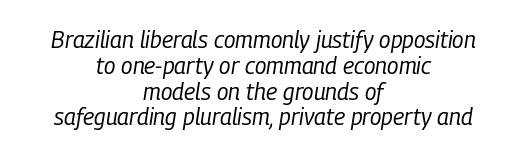
Q: Is the text bold? A: No.
Q: Is the text italic (slanted)? A: Yes, it leans right by about 9 degrees.
Q: Is the text underlined? A: No.
Q: How is the paragraph aligned? A: Centered.
Q: Is the spacing between letters normal or unusually wide? A: Normal.
Q: Is the spacing between lines tight, normal or loose? A: Tight.
